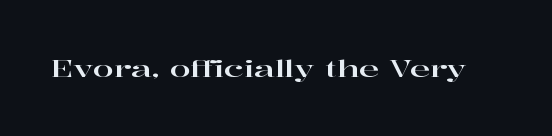
The image shows 24 px text type, upright; set normal letter spacing, not underlined.
